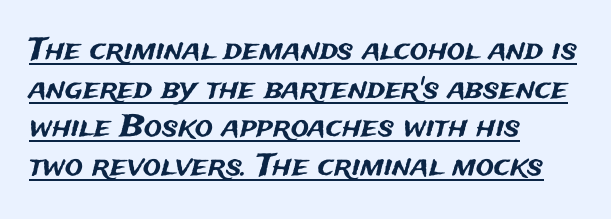
Underlined type. Stroke terminals: plain, sans-serif. These lines stack with their left ends in a neat column. Here the glyphs are tracked normally, forming tight word shapes.
